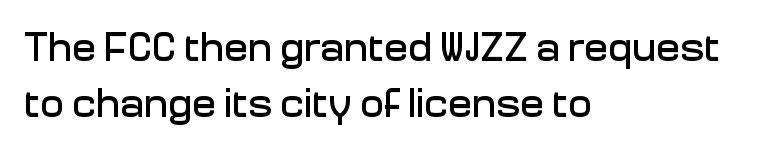
Q: Is the text italic (slanted)? A: No, it is upright.
Q: Is the typeface a serif or a sans-serif typeface? A: Sans-serif.
Q: Is the text underlined? A: No.
Q: How is the paragraph aligned? A: Left-aligned.
Q: Is the spacing between letters normal or unusually wide? A: Normal.
Q: Is the spacing between lines tight, normal or loose? A: Normal.
Q: Width (condensed, normal, or wide)? A: Normal.
Q: Stroke contrast? A: Low.
Q: x-height? A: Medium.
Q: Monospaced? A: No.
